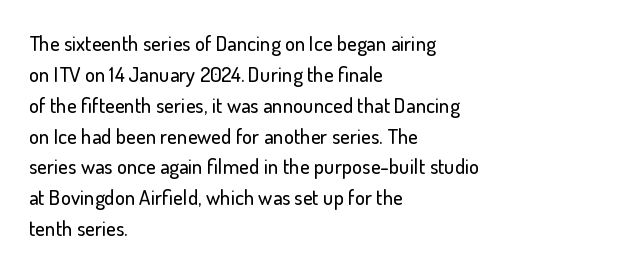
There is no visible air inserted between adjacent glyphs. Alignment: flush left. The words here are not underlined. The axis of the letterforms is exactly vertical. The designer left line spacing at the default.
